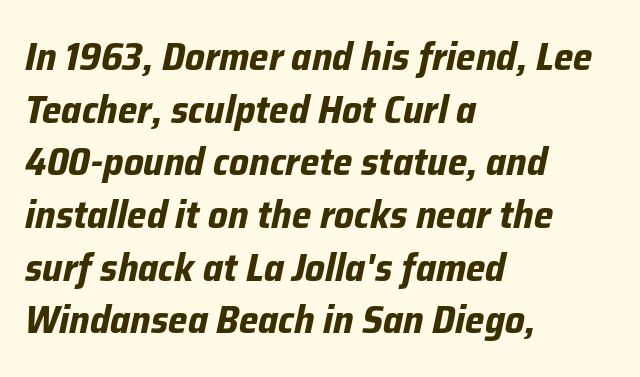
{"italic": "yes", "lean": "right", "slant_degrees": 12, "bold": "yes", "weight": "bold", "width": "normal", "stroke_contrast": "low", "x_height": "medium", "monospaced": "no", "underline": "no", "align": "left", "line_spacing": "normal", "line_spacing_ratio": 1.35, "letter_spacing": "normal", "letter_spacing_em": 0.0, "glyph_px": 39}
